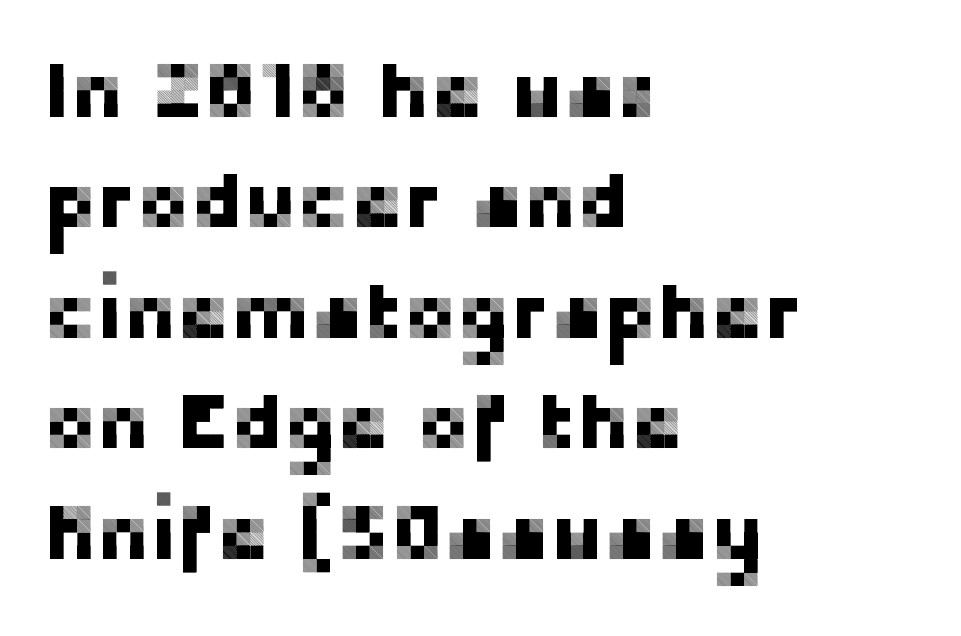
Q: Is the text italic (slanted)? A: No, it is upright.
Q: Is the typeface a serif or a sans-serif typeface? A: Sans-serif.
Q: Is the text underlined? A: No.
Q: How is the paragraph aligned? A: Left-aligned.
Q: Is the spacing between letters normal or unusually wide? A: Normal.
Q: Is the spacing between lines tight, normal or loose? A: Normal.
Q: Width (condensed, normal, or wide)? A: Normal.
Q: Stroke contrast? A: Low.
Q: x-height? A: Medium.
Q: Monospaced? A: No.
